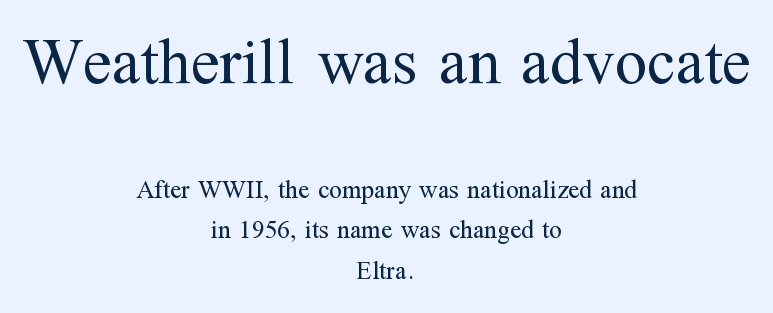
{"serif": "yes", "italic": "no", "bold": "no", "weight": "regular", "width": "normal", "stroke_contrast": "medium", "x_height": "medium", "monospaced": "no", "underline": "no", "align": "center", "line_spacing": "normal", "line_spacing_ratio": 1.55, "letter_spacing": "normal", "letter_spacing_em": 0.0, "larger_block": "first", "size_ratio": 2.54, "glyph_px": 66}
